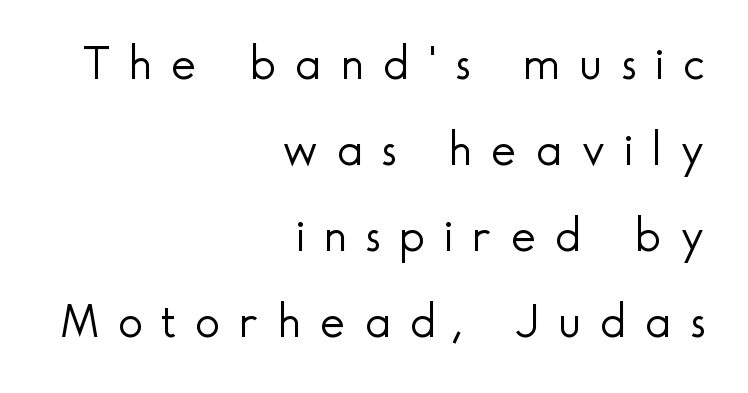
Heft: none added — not bold. The typography opts for an upright posture over an oblique one. Display-style spreading of the glyphs; the letterfit is very open. These lines are rendered in a variable-pitch font.
